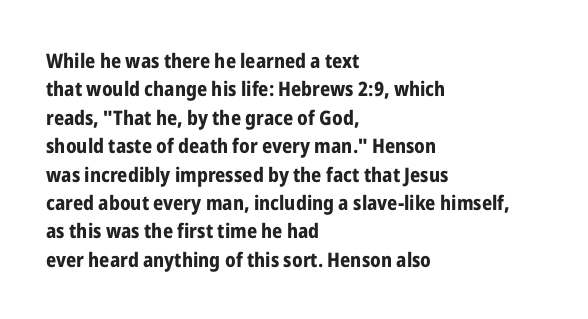
Has an underline been added? It has not. Here the glyphs are tracked normally, forming tight word shapes. Compared with typical paragraphs, the rows here are spaced about the same. The characters look thick and weighty, a clear bold.
